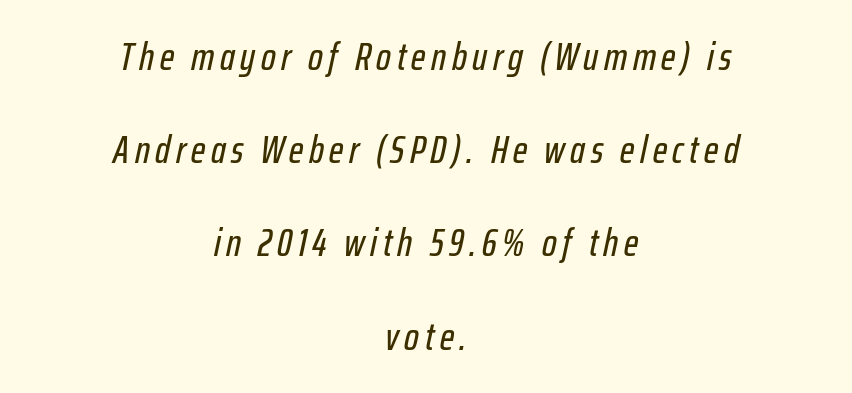
{"italic": "yes", "lean": "right", "slant_degrees": 12, "width": "condensed", "stroke_contrast": "low", "x_height": "medium", "monospaced": "no", "underline": "no", "align": "center", "line_spacing": "loose", "line_spacing_ratio": 2.39, "glyph_px": 39}
